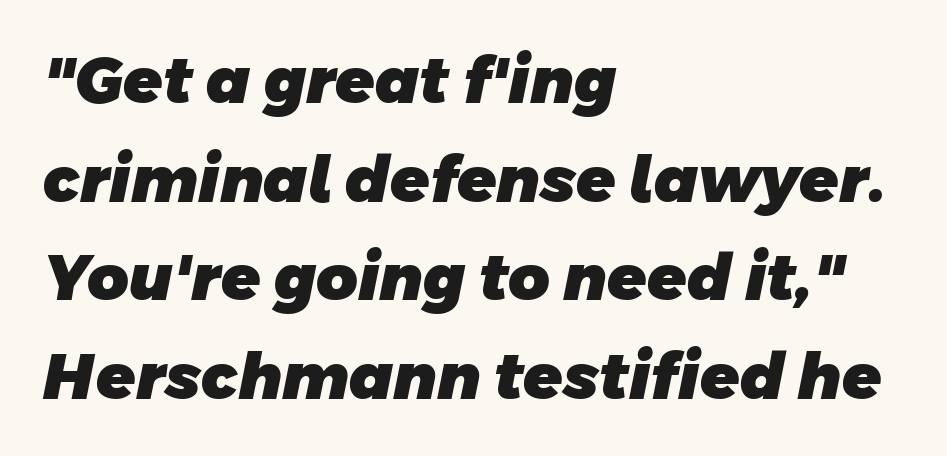
Nobody drew a line under any word here. The type family on display is of the sans-serif kind. Glyph-to-glyph distance matches everyday printed text. The letters advance in unequal steps, a hallmark of proportional type. Rows of type keep a routine distance in the vertical direction. Thick stems and heavy bowls — unmistakably bold.
